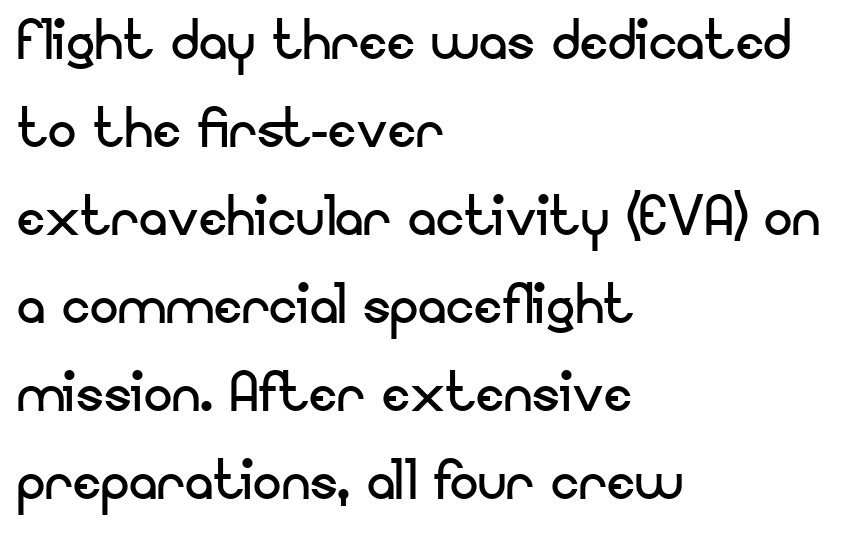
The passage shown has conventional tracking throughout. Italic? Not at all — the glyphs are vertical. Horizontal alignment here is leftward, the default for most running prose. Descender tails drop into unmarked territory. Classification — sans serif.
